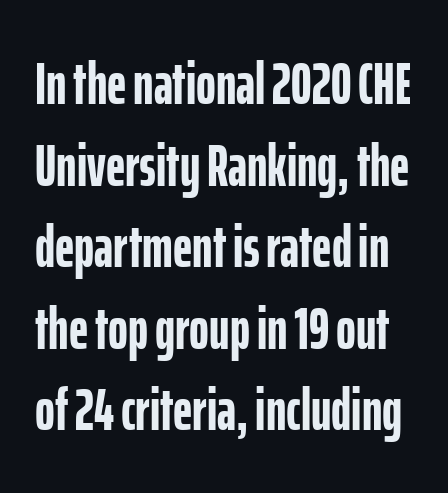
Posture: vertical. The space beneath each line is pristine and unruled. A normal amount of white space separates one row of letters from the next. This sample has the flowing, uneven cadence of proportional lettering.
